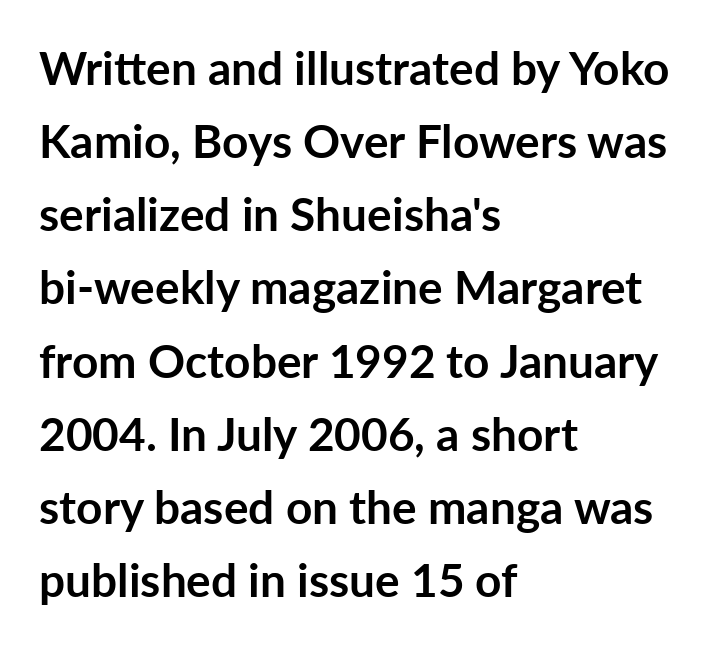
The image shows 46 px semibold sans-serif type, upright; set left-aligned, normal line spacing (1.59x), normal letter spacing, not underlined; low stroke contrast and a medium x-height.
